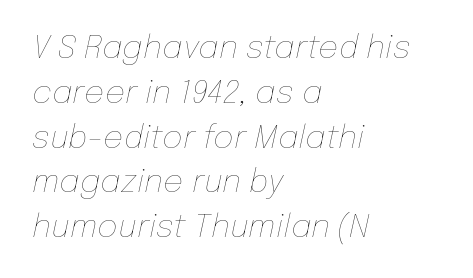
{"italic": "yes", "lean": "right", "slant_degrees": 12, "bold": "no", "weight": "thin", "width": "normal", "stroke_contrast": "low", "x_height": "medium", "monospaced": "no", "underline": "no", "align": "left", "line_spacing": "normal", "line_spacing_ratio": 1.4, "letter_spacing": "normal", "letter_spacing_em": 0.0, "glyph_px": 32}
